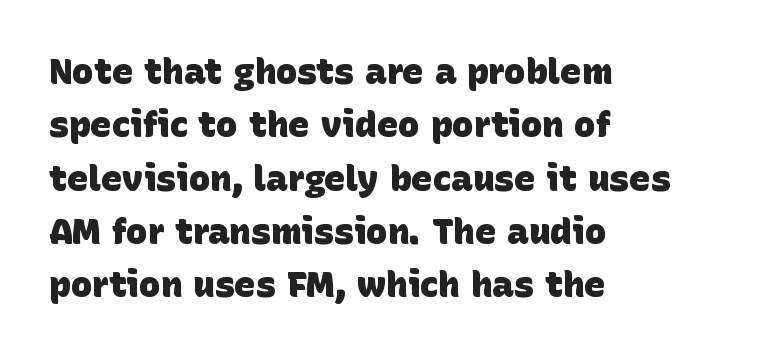
Q: Is the text bold? A: Yes.
Q: Is the typeface a serif or a sans-serif typeface? A: Sans-serif.
Q: Is the text underlined? A: No.
Q: How is the paragraph aligned? A: Left-aligned.
Q: Is the spacing between letters normal or unusually wide? A: Normal.
Q: Is the spacing between lines tight, normal or loose? A: Normal.
Q: Width (condensed, normal, or wide)? A: Normal.
Q: Stroke contrast? A: Low.
Q: x-height? A: Large.
Q: Monospaced? A: No.
